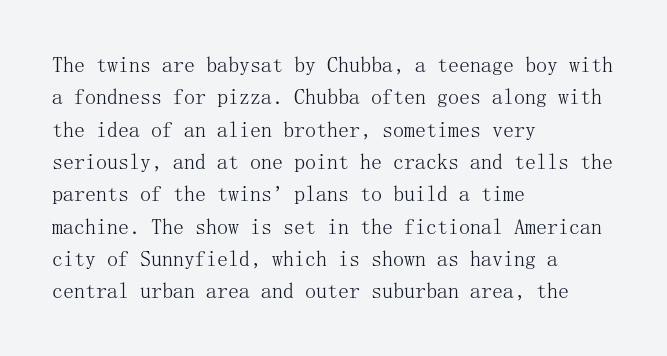
{"italic": "no", "bold": "no", "underline": "no", "align": "left", "line_spacing": "normal", "line_spacing_ratio": 1.47, "letter_spacing": "normal", "letter_spacing_em": 0.0, "glyph_px": 22}
